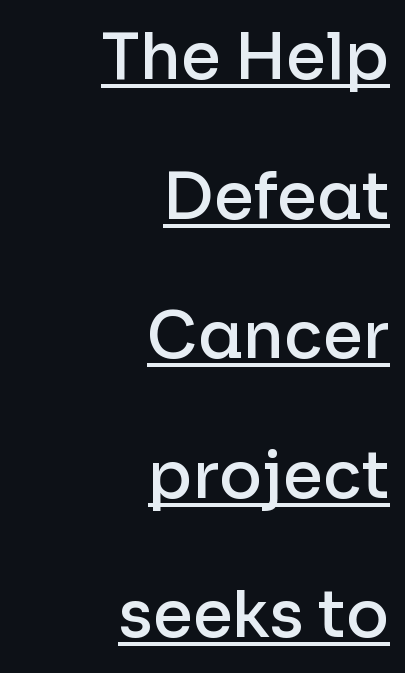
{"serif": "no", "italic": "no", "bold": "semi", "weight": "semibold", "width": "normal", "stroke_contrast": "low", "x_height": "medium", "monospaced": "no", "underline": "yes", "align": "right", "line_spacing": "loose", "line_spacing_ratio": 2.18, "letter_spacing": "normal", "letter_spacing_em": 0.0, "glyph_px": 64}
